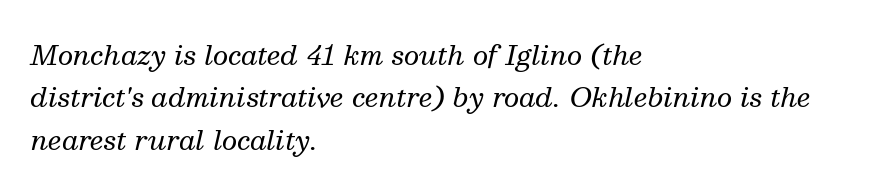
The image shows 27 px text type, italic (leaning right); set left-aligned, normal line spacing (1.57x), normal letter spacing, not underlined.
